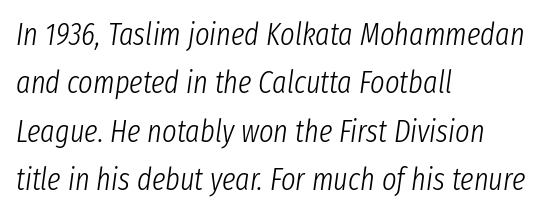
The paragraph shown leans on its left margin. Does the lettering tilt? It does — this is italic. The line texture is even and compact thanks to regular tracking. The font is comparable to plain body text, perhaps lighter. Leading: standard. Words float on clear page, feet unadorned.
